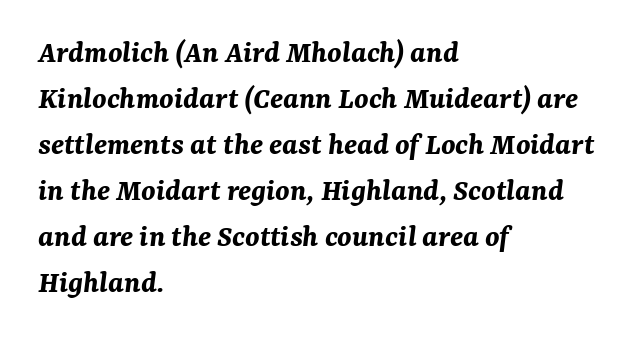
{"italic": "yes", "lean": "right", "slant_degrees": 7, "bold": "yes", "weight": "bold", "width": "normal", "stroke_contrast": "medium", "x_height": "medium", "monospaced": "no", "underline": "no", "align": "left", "line_spacing": "normal", "line_spacing_ratio": 1.44, "letter_spacing": "normal", "letter_spacing_em": 0.0, "glyph_px": 32}
